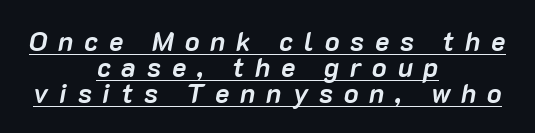
Q: Is the text bold? A: Yes.
Q: Is the text italic (slanted)? A: Yes, it leans right by about 10 degrees.
Q: Is the text underlined? A: Yes.
Q: How is the paragraph aligned? A: Centered.
Q: Is the spacing between letters normal or unusually wide? A: Unusually wide.
Q: Is the spacing between lines tight, normal or loose? A: Tight.
